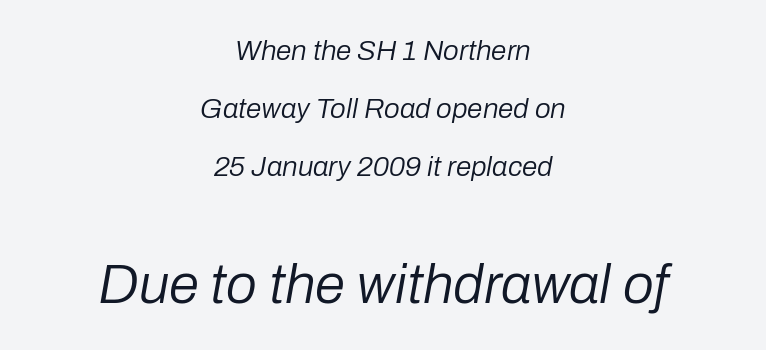
The image shows 55 px regular-weight type, italic (leaning right); set centered, loose line spacing (2.08x), normal letter spacing, not underlined; the second (bottom) block is 1.96x larger; low stroke contrast and a medium x-height.
